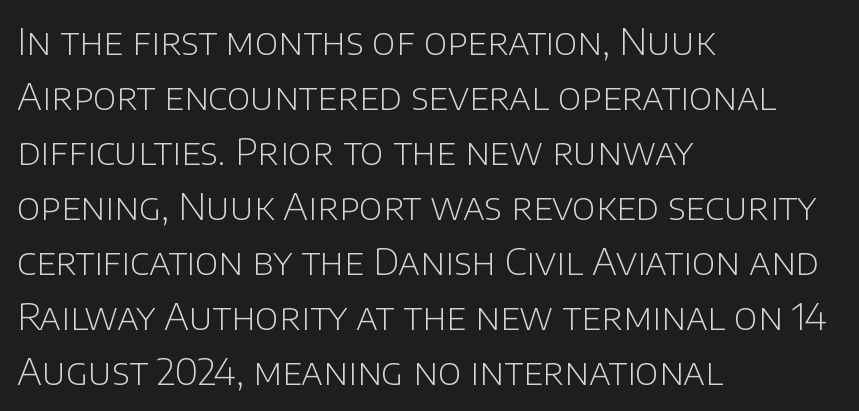
{"serif": "no", "italic": "no", "bold": "no", "weight": "light", "width": "normal", "stroke_contrast": "low", "x_height": "large", "monospaced": "no", "underline": "no", "align": "left", "line_spacing": "normal", "line_spacing_ratio": 1.53, "letter_spacing": "normal", "letter_spacing_em": 0.0, "glyph_px": 36}
